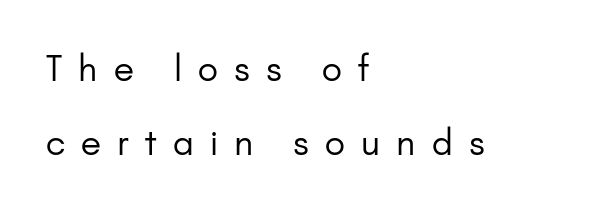
{"serif": "no", "italic": "no", "bold": "no", "weight": "regular", "width": "normal", "stroke_contrast": "low", "x_height": "small", "monospaced": "no", "underline": "no", "align": "left", "line_spacing": "loose", "line_spacing_ratio": 2.11, "letter_spacing": "wide", "letter_spacing_em": 0.46, "glyph_px": 35}
